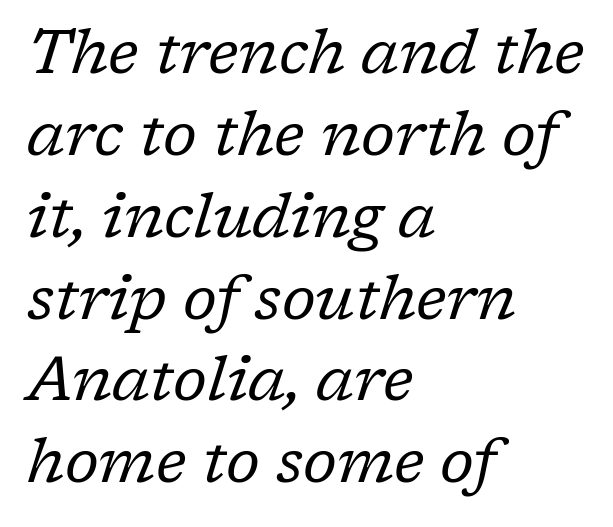
Examine the stroke ends and you'll spot serifs. Reading down the block, your eye returns to a fixed left position each line. Every character sits at an angle, as italics do. Only glyphs here, with clear space below each row.
